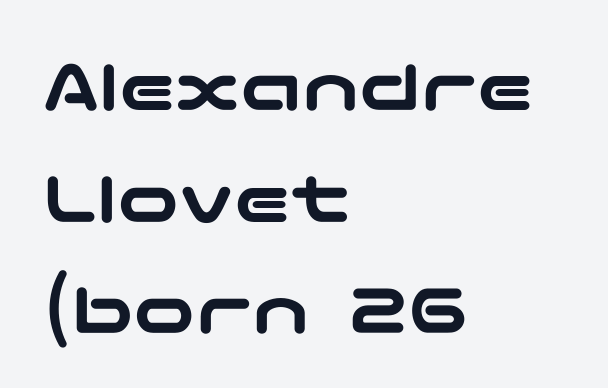
Q: Is the text italic (slanted)? A: No, it is upright.
Q: Is the typeface a serif or a sans-serif typeface? A: Sans-serif.
Q: Is the text underlined? A: No.
Q: How is the paragraph aligned? A: Left-aligned.
Q: Is the spacing between letters normal or unusually wide? A: Normal.
Q: Is the spacing between lines tight, normal or loose? A: Normal.
Q: Width (condensed, normal, or wide)? A: Wide.
Q: Stroke contrast? A: Low.
Q: x-height? A: Medium.
